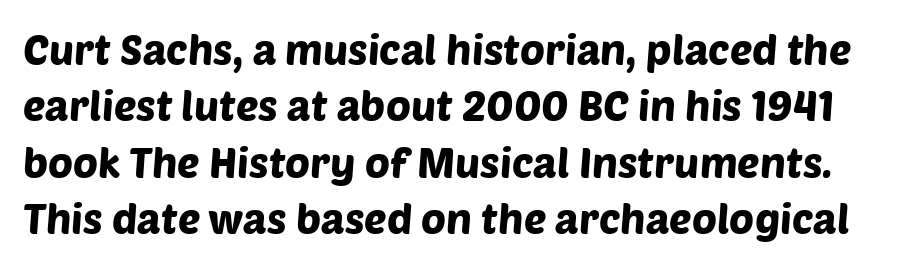
Note: no serifs on the glyphs. Compared with typical paragraphs, the rows here are spaced about the same. Here the glyphs are tracked normally, forming tight word shapes. Note the varied advance widths — an 'i' is clearly narrower than an 'm'. Nobody drew a line under any word here.
